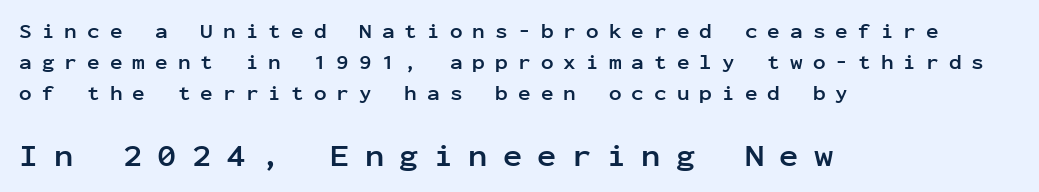
Q: Is the text bold? A: Yes.
Q: Is the text italic (slanted)? A: No, it is upright.
Q: Is the typeface a serif or a sans-serif typeface? A: Sans-serif.
Q: Is the text underlined? A: No.
Q: How is the paragraph aligned? A: Left-aligned.
Q: Is the spacing between letters normal or unusually wide? A: Unusually wide.
Q: Is the spacing between lines tight, normal or loose? A: Normal.
Q: Which block of text is set in a larger size, the first (top) or the second (bottom)? A: The second (bottom) one.
Q: Width (condensed, normal, or wide)? A: Normal.
Q: Stroke contrast? A: Low.
Q: x-height? A: Medium.
Q: Monospaced? A: Yes.
